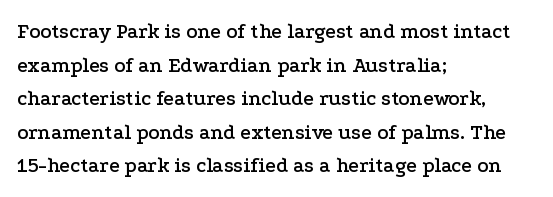
Between one letter and the next there's only the usual sliver of space. The baseline area is clear. Vertically, the passage feels balanced, rows spaced as you'd expect. This sample is left-justified, so line endings fall wherever the words run out.
